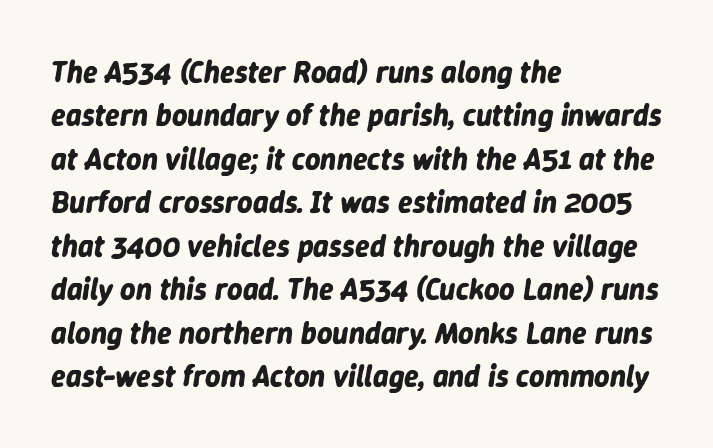
The image shows 30 px bold type, italic (leaning right); set left-aligned, normal line spacing (1.45x), normal letter spacing, not underlined; low stroke contrast and a medium x-height.
